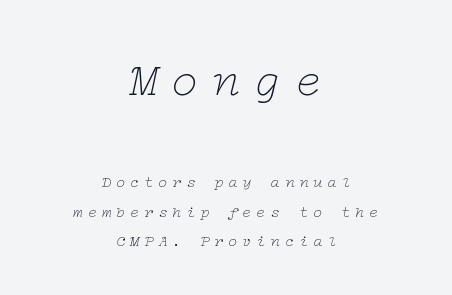
Emphasis-style slanted type is in use. Layout note: lines centered. The passage shown is not underscored anywhere. This is serif lettering, the kind often seen in printed books.
